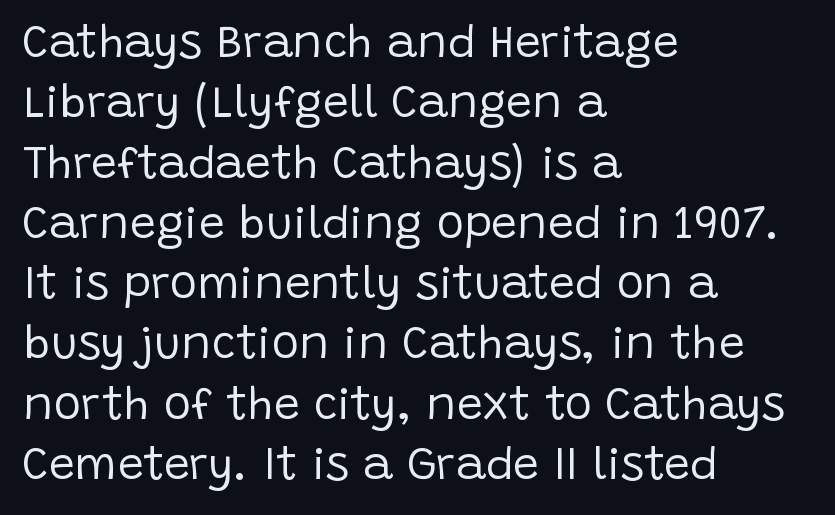
The image shows 46 px regular-weight sans-serif type, upright; set left-aligned, normal line spacing (1.31x), normal letter spacing, not underlined; low stroke contrast and a large x-height.
